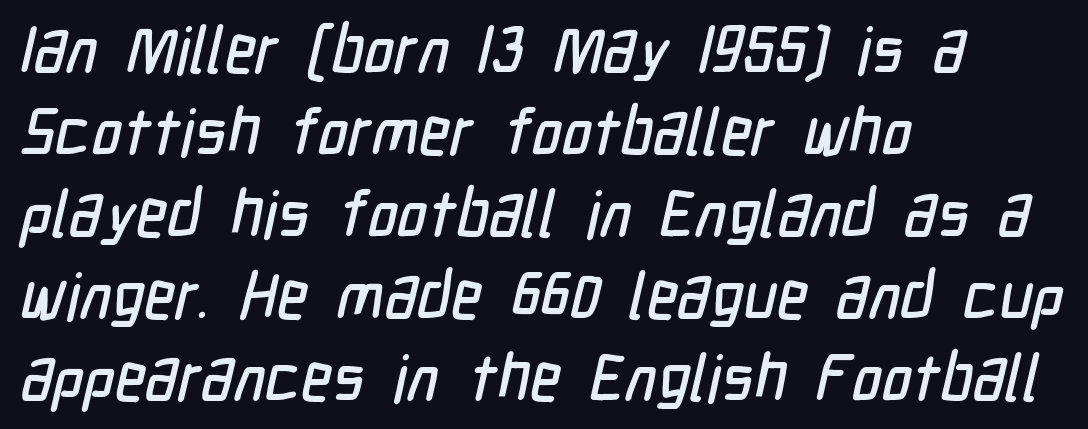
Every row of glyphs begins at an identical x-position on the left. This block has exactly the height ordinary leading produces. Each letter's strokes conclude bluntly, with no projecting serifs. Plain, unruled lines of type. Tracking value appears to be zero — textbook default spacing. You could not count columns in this text — the font is proportionally spaced.
